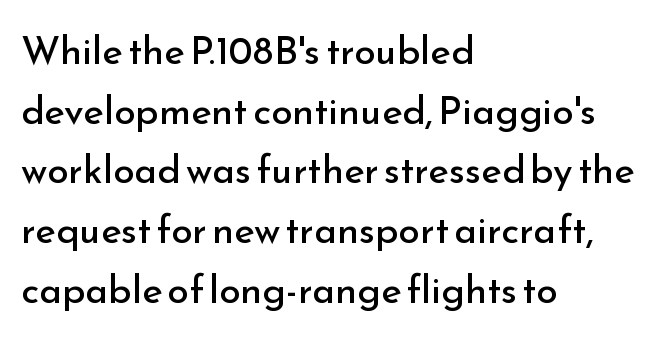
The image shows 39 px regular-weight sans-serif type, upright; set left-aligned, normal line spacing (1.53x), normal letter spacing, not underlined; low stroke contrast and a small x-height.
